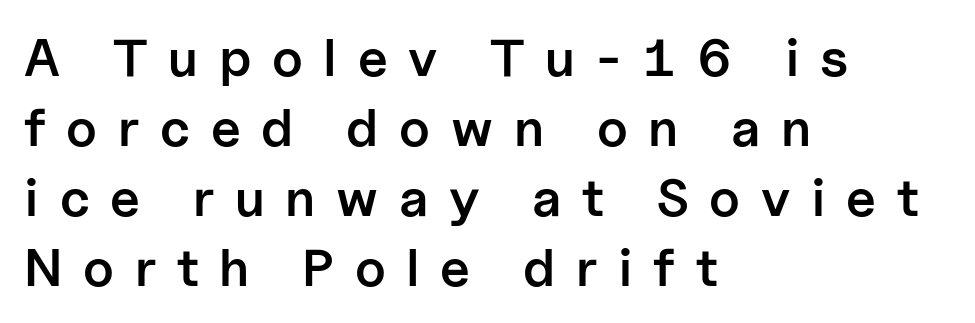
{"serif": "no", "italic": "no", "bold": "semi", "weight": "semibold", "width": "normal", "stroke_contrast": "low", "x_height": "medium", "monospaced": "no", "underline": "no", "align": "left", "line_spacing": "normal", "line_spacing_ratio": 1.32, "letter_spacing": "wide", "letter_spacing_em": 0.39, "glyph_px": 53}
